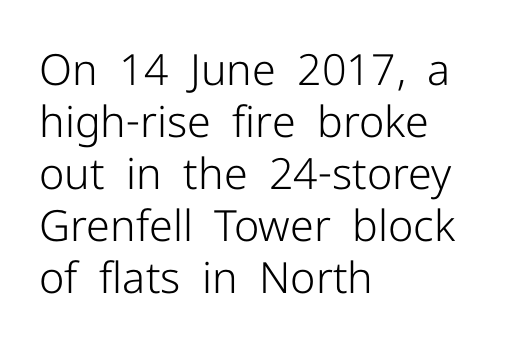
Q: Is the text bold? A: No.
Q: Is the text italic (slanted)? A: No, it is upright.
Q: Is the typeface a serif or a sans-serif typeface? A: Sans-serif.
Q: Is the text underlined? A: No.
Q: How is the paragraph aligned? A: Left-aligned.
Q: Is the spacing between letters normal or unusually wide? A: Normal.
Q: Width (condensed, normal, or wide)? A: Normal.
Q: Stroke contrast? A: Low.
Q: x-height? A: Medium.
Q: Monospaced? A: No.
